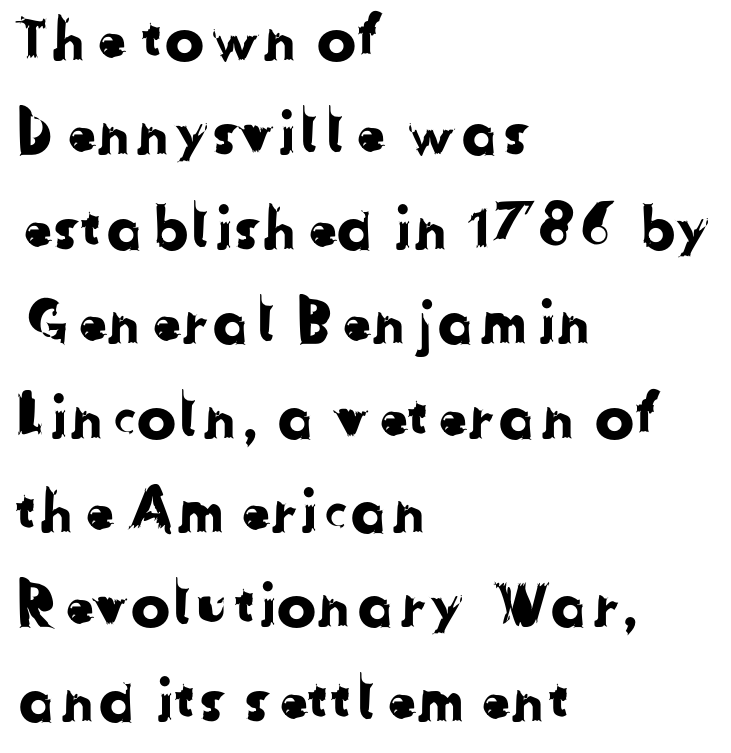
{"serif": "no", "width": "normal", "stroke_contrast": "low", "x_height": "medium", "monospaced": "no", "underline": "no", "align": "left", "line_spacing": "normal", "line_spacing_ratio": 1.6, "letter_spacing": "normal", "letter_spacing_em": 0.0, "glyph_px": 59}
